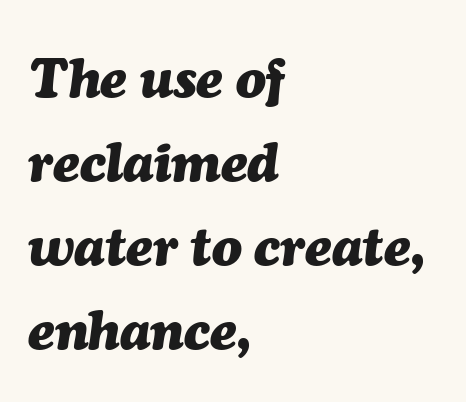
I'd describe the lettering as bold — thick and assertive. Do the characters align in a grid? No, the font is proportional. Observe the lean: these are italic letterforms. Layout note: lines flush left.
